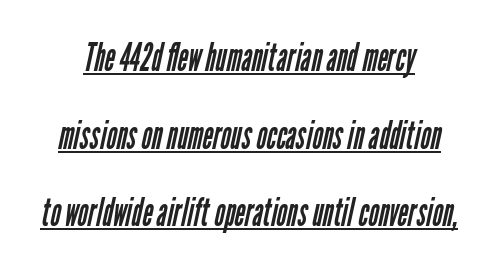
The image shows 40 px regular-weight, condensed sans-serif type; set centered, loose line spacing (1.94x), normal letter spacing, underlined; low stroke contrast and a medium x-height.
